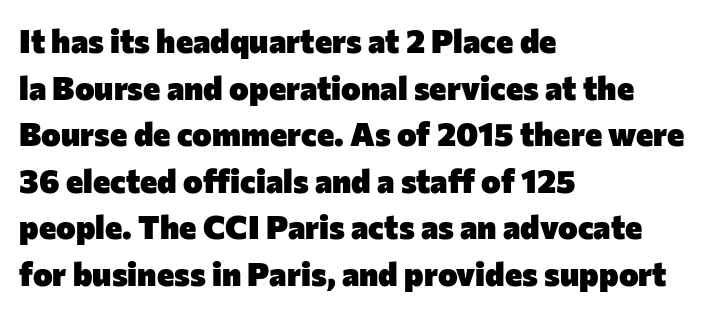
Glance below the letters and you will spot only blank space. Typeset ragged right — the left edge is the straight one. Here the glyphs are tracked normally, forming tight word shapes. The glyphs in this specimen are sans serif. Strong, thick strokes mark this as bold type.
